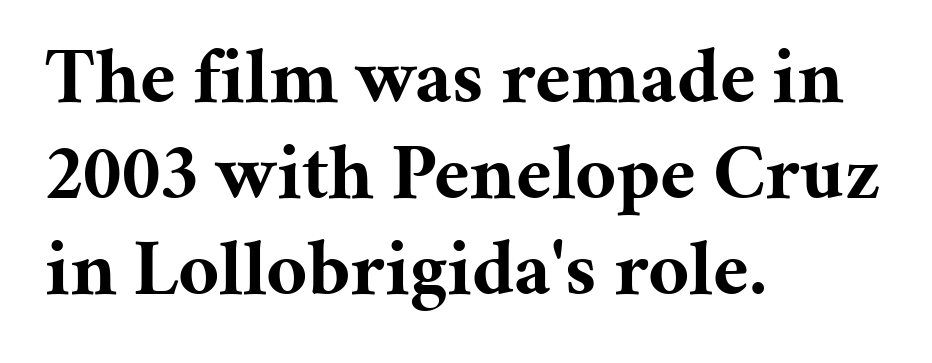
Ordinary non-slanted type is in use. Heft: maximum for text — a bold. Observe the serifs anchoring each vertical stroke in this sample. The glyphs are unaccompanied by any horizontal stroke below them. These lines keep a tight, regular rhythm from letter to letter.
